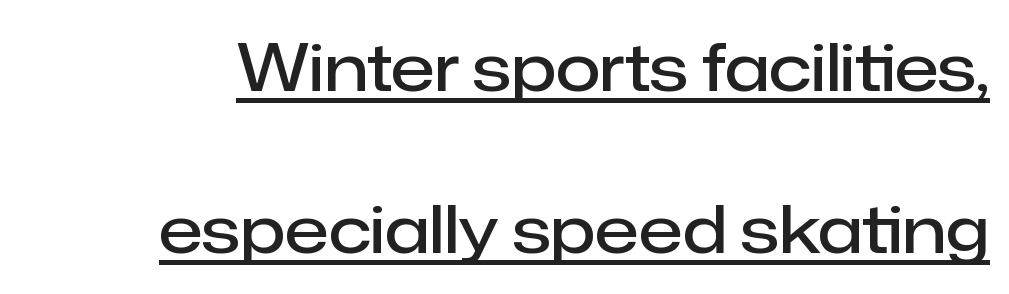
The image shows 65 px semibold sans-serif type, upright; set loose line spacing (2.49x), normal letter spacing, underlined; low stroke contrast and a medium x-height.
